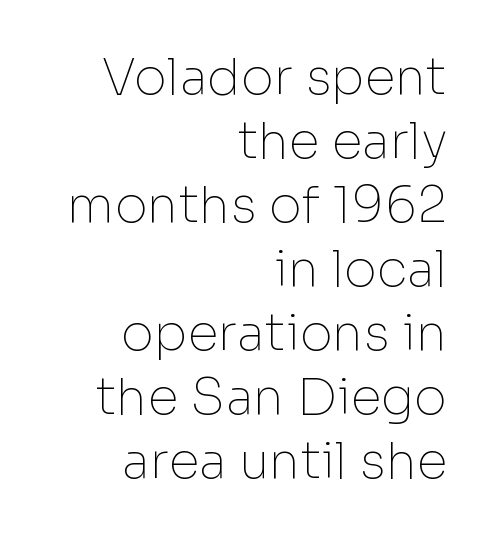
The string is rendered with underlining switched off. You could call the tracking neutral — neither tight nor loose. Here the designer chose a conventional face with non-uniform glyph widths. If you measured baseline to baseline, you'd find a middling distance. These glyphs show unthickened strokes, regular width or finer. Nothing sits at the stroke ends, so this counts as sans-serif.
